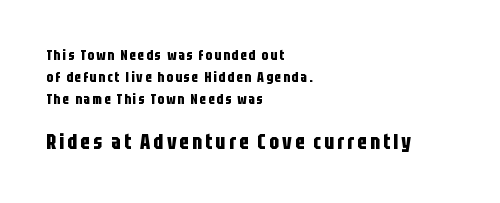
Italic? Not at all — the glyphs are vertical. Left-aligned paragraph, ragged on the right. You get the small type first, then a jump to larger type. Evenly set lines give the paragraph a standard silhouette. Every letter is thick-stroked: bold, no question. Clear beneath every line of the passage.
